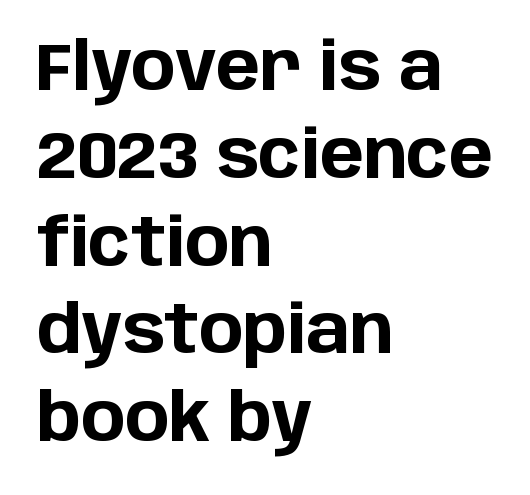
The image shows 66 px bold sans-serif type, upright; set left-aligned, normal line spacing (1.33x), normal letter spacing, not underlined; low stroke contrast and a large x-height.
